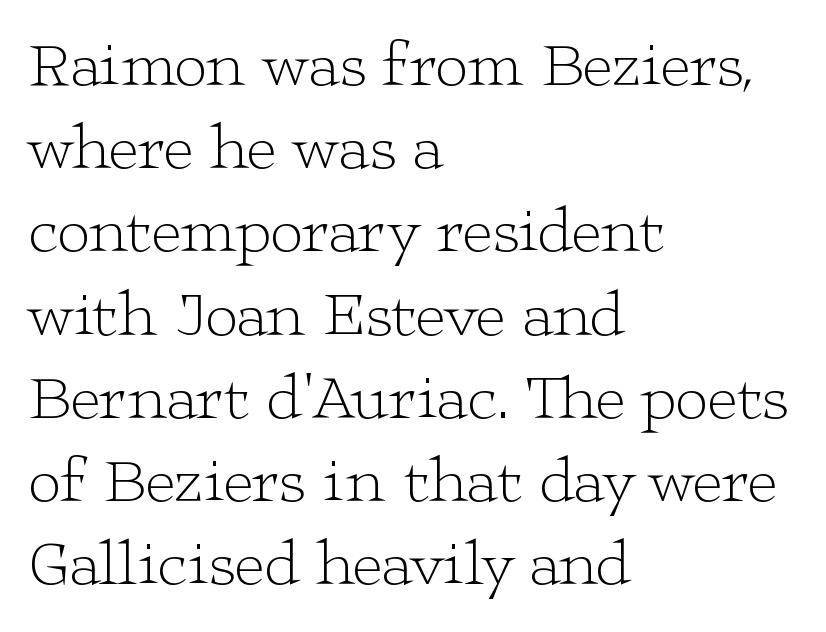
The image shows 65 px light, wide serif type, upright; set left-aligned, normal line spacing (1.28x), normal letter spacing, not underlined; low stroke contrast and a medium x-height.
